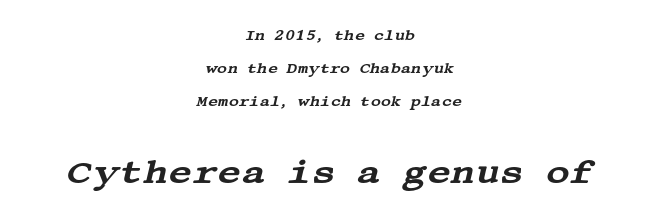
The baseline area is clear. A student would notice the bottom passage is typeset larger than what precedes it. In terms of letterspacing, this is plain default setting. These lines stand farther apart than default settings would place them.
